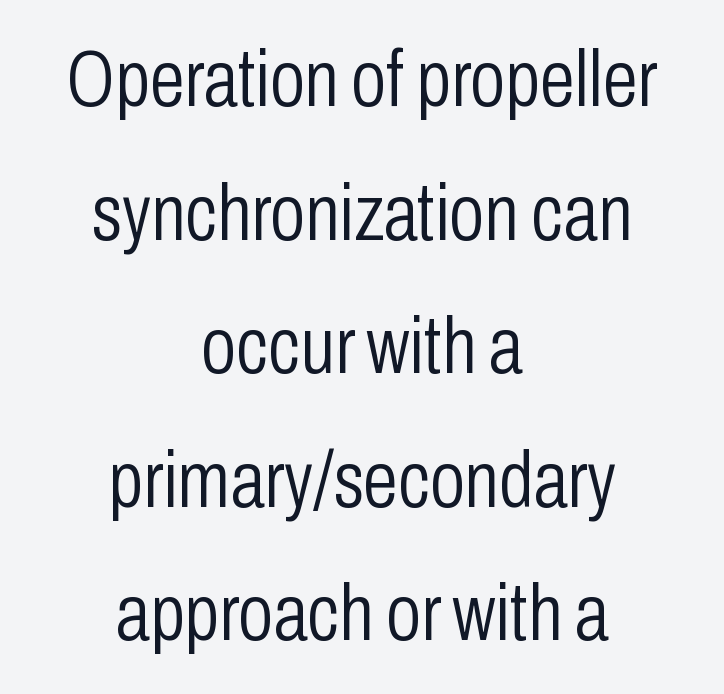
The image shows 79 px light, condensed sans-serif type, upright; set centered, normal line spacing (1.69x), normal letter spacing, not underlined; low stroke contrast and a medium x-height.
